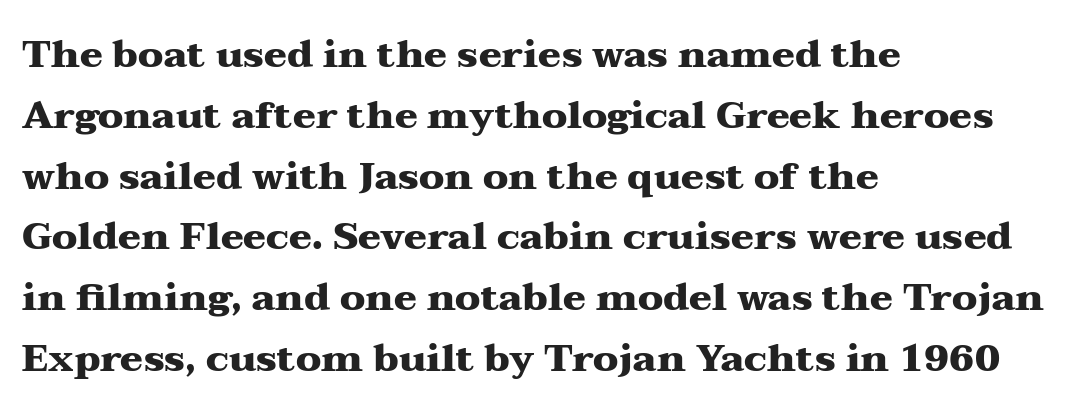
Q: Is the text bold? A: Yes.
Q: Is the text italic (slanted)? A: No, it is upright.
Q: Is the typeface a serif or a sans-serif typeface? A: Serif.
Q: Is the text underlined? A: No.
Q: How is the paragraph aligned? A: Left-aligned.
Q: Is the spacing between letters normal or unusually wide? A: Normal.
Q: Is the spacing between lines tight, normal or loose? A: Normal.
Q: Width (condensed, normal, or wide)? A: Wide.
Q: Stroke contrast? A: Medium.
Q: x-height? A: Medium.
Q: Monospaced? A: No.
